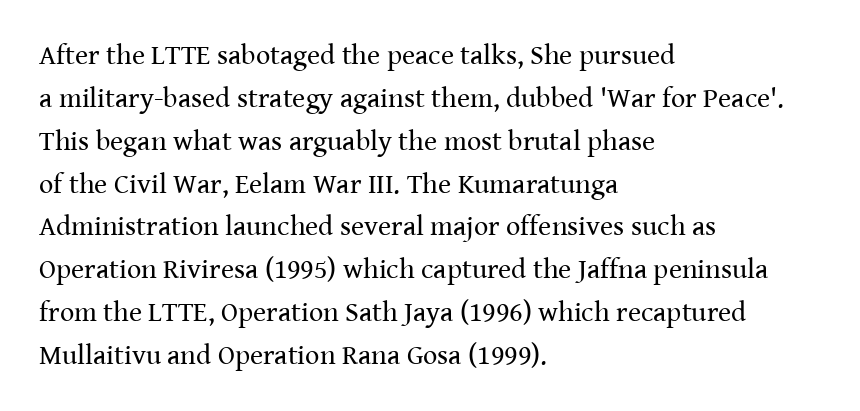
Q: Is the text bold? A: No.
Q: Is the text italic (slanted)? A: No, it is upright.
Q: Is the typeface a serif or a sans-serif typeface? A: Serif.
Q: Is the text underlined? A: No.
Q: How is the paragraph aligned? A: Left-aligned.
Q: Is the spacing between letters normal or unusually wide? A: Normal.
Q: Is the spacing between lines tight, normal or loose? A: Normal.
Q: Width (condensed, normal, or wide)? A: Normal.
Q: Stroke contrast? A: Medium.
Q: x-height? A: Medium.
Q: Monospaced? A: No.
